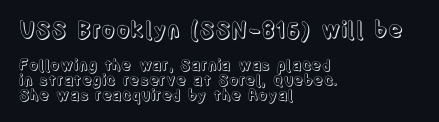
The image shows 22 px text type, upright; set left-aligned, tight line spacing (0.98x), normal letter spacing, not underlined; the first (top) block is 1.47x larger.
